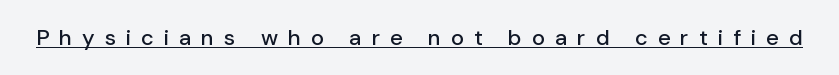
Q: Is the text italic (slanted)? A: No, it is upright.
Q: Is the text underlined? A: Yes.
Q: Is the spacing between letters normal or unusually wide? A: Unusually wide.
